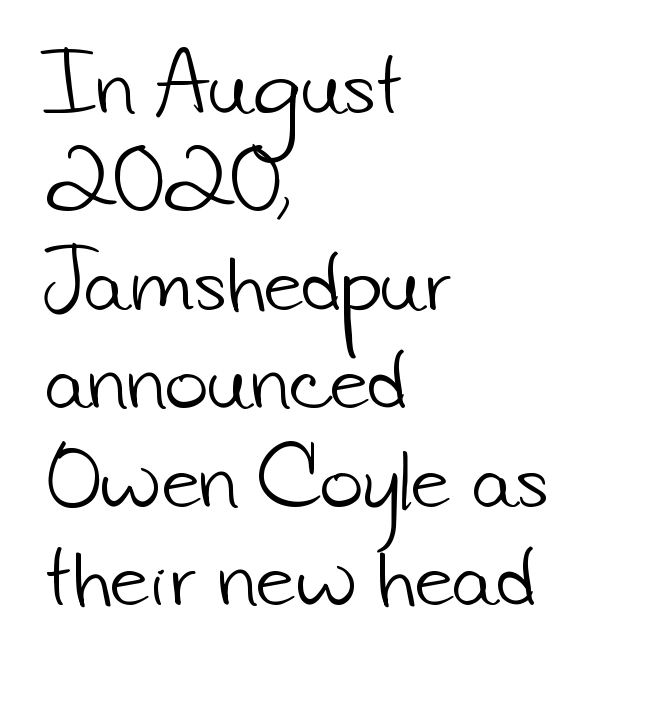
Q: Is the text bold? A: No.
Q: Is the typeface a serif or a sans-serif typeface? A: Sans-serif.
Q: Is the text underlined? A: No.
Q: How is the paragraph aligned? A: Left-aligned.
Q: Is the spacing between letters normal or unusually wide? A: Normal.
Q: Is the spacing between lines tight, normal or loose? A: Normal.
Q: Width (condensed, normal, or wide)? A: Normal.
Q: Stroke contrast? A: Low.
Q: x-height? A: Small.
Q: Monospaced? A: No.
